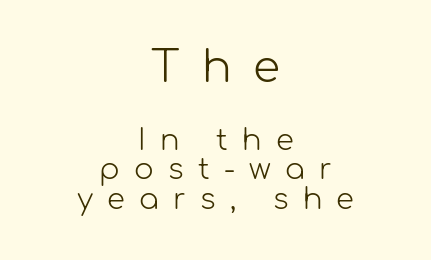
{"serif": "no", "italic": "no", "bold": "no", "weight": "light", "width": "normal", "stroke_contrast": "low", "x_height": "medium", "monospaced": "no", "underline": "no", "align": "center", "line_spacing": "tight", "line_spacing_ratio": 1.03, "letter_spacing": "wide", "letter_spacing_em": 0.49, "larger_block": "first", "size_ratio": 1.52, "glyph_px": 44}
